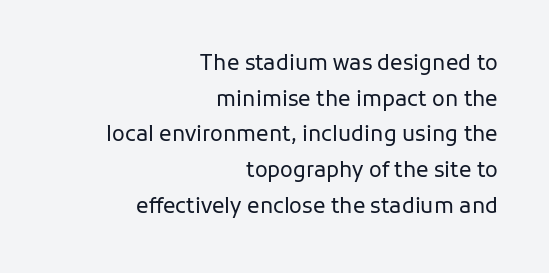
Q: Is the text bold? A: No.
Q: Is the text italic (slanted)? A: No, it is upright.
Q: Is the text underlined? A: No.
Q: How is the paragraph aligned? A: Right-aligned.
Q: Is the spacing between letters normal or unusually wide? A: Normal.
Q: Is the spacing between lines tight, normal or loose? A: Normal.
